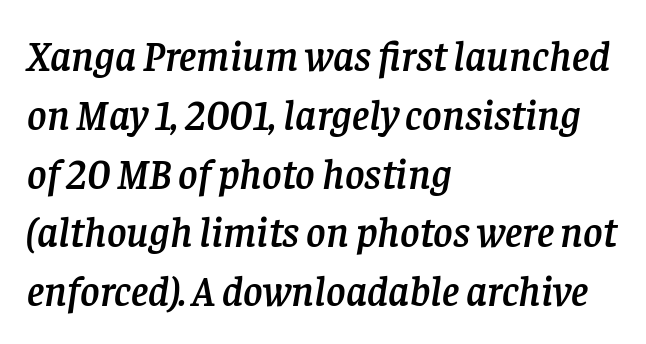
Q: Is the text italic (slanted)? A: Yes, it leans right by about 8 degrees.
Q: Is the typeface a serif or a sans-serif typeface? A: Serif.
Q: Is the text underlined? A: No.
Q: How is the paragraph aligned? A: Left-aligned.
Q: Is the spacing between letters normal or unusually wide? A: Normal.
Q: Is the spacing between lines tight, normal or loose? A: Normal.
Q: Width (condensed, normal, or wide)? A: Normal.
Q: Stroke contrast? A: Low.
Q: x-height? A: Large.
Q: Monospaced? A: No.
